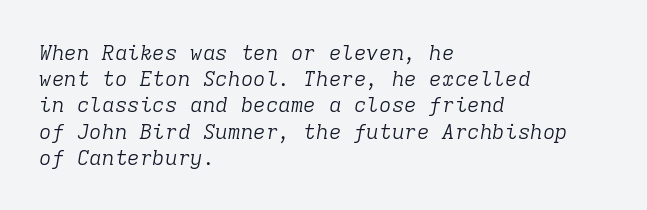
Q: Is the text bold? A: No.
Q: Is the text italic (slanted)? A: Yes, it leans right by about 9 degrees.
Q: Is the text underlined? A: No.
Q: How is the paragraph aligned? A: Left-aligned.
Q: Is the spacing between letters normal or unusually wide? A: Normal.
Q: Is the spacing between lines tight, normal or loose? A: Normal.
